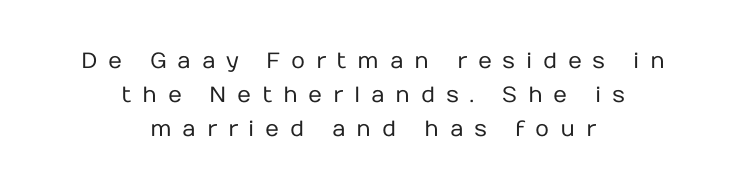
{"italic": "no", "bold": "no", "underline": "no", "align": "center", "line_spacing": "normal", "line_spacing_ratio": 1.54, "letter_spacing": "wide", "letter_spacing_em": 0.48, "glyph_px": 22}
